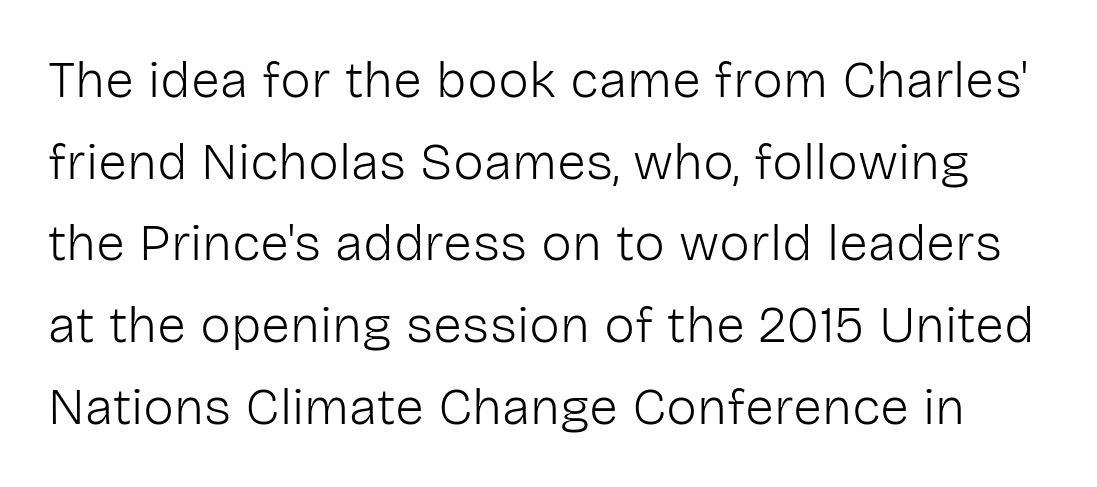
Compared with typical paragraphs, the rows here are spaced about the same. Regarding serifs, this sample does without them. Descender tails drop into unmarked territory. Do the characters align in a grid? No, the font is proportional. Vertical strokes here are truly vertical.
